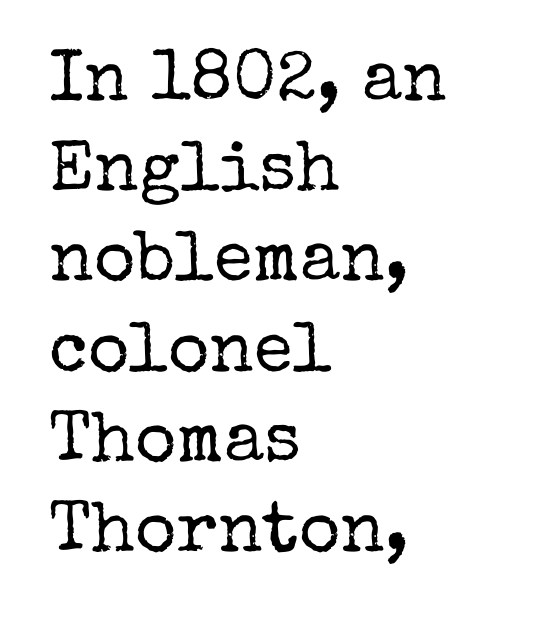
{"serif": "yes", "italic": "no", "bold": "no", "weight": "regular", "width": "normal", "stroke_contrast": "low", "x_height": "medium", "monospaced": "no", "underline": "no", "align": "left", "line_spacing": "normal", "line_spacing_ratio": 1.27, "letter_spacing": "normal", "letter_spacing_em": 0.0, "glyph_px": 71}
